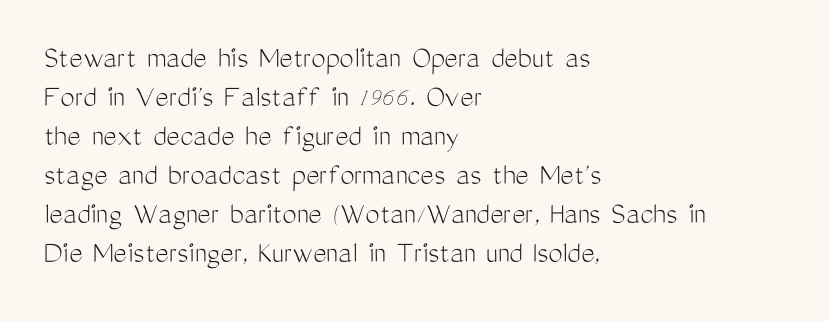
{"serif": "no", "italic": "no", "bold": "no", "weight": "light", "width": "condensed", "stroke_contrast": "medium", "x_height": "medium", "monospaced": "no", "underline": "no", "align": "left", "line_spacing_ratio": 1.22, "letter_spacing": "normal", "letter_spacing_em": 0.0, "glyph_px": 32}
